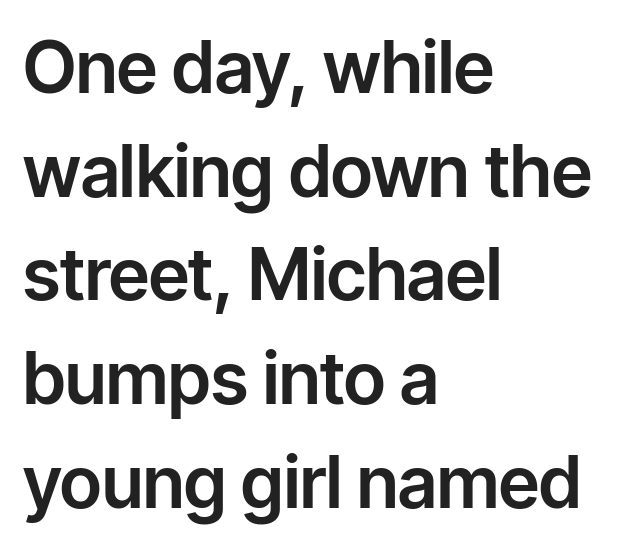
The passage shown is typed in a proportional face where columns would drift. Rendered with straight, roman letterforms. Vertically, the passage feels balanced, rows spaced as you'd expect. Letters rest on an invisible, unmarked baseline. Notice how the passage keeps a crisp vertical edge on the left only.
